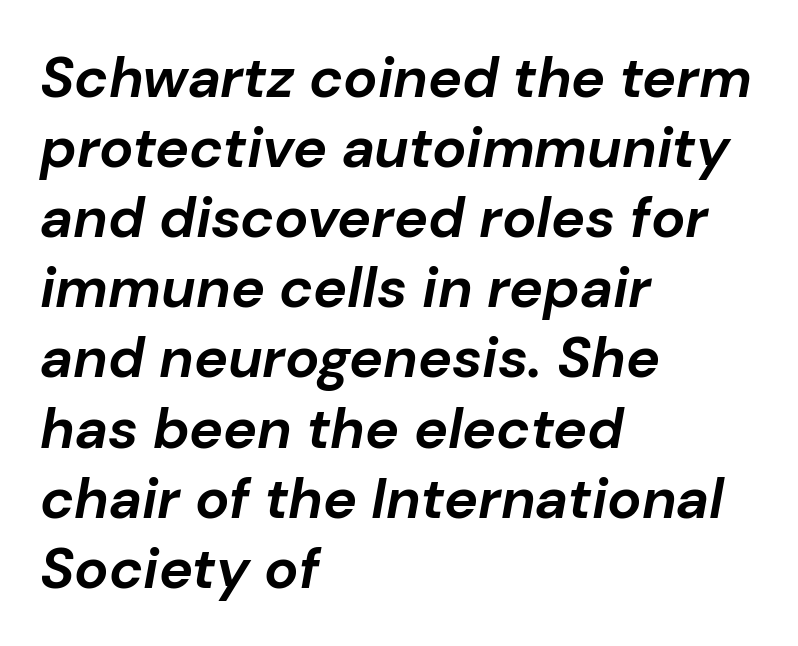
{"italic": "yes", "lean": "right", "slant_degrees": 10, "bold": "yes", "weight": "bold", "width": "normal", "stroke_contrast": "low", "x_height": "medium", "monospaced": "no", "underline": "no", "align": "left", "line_spacing_ratio": 1.23, "letter_spacing": "normal", "letter_spacing_em": 0.0, "glyph_px": 57}
